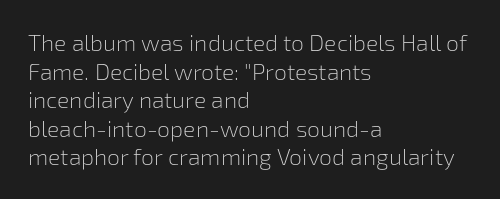
The image shows 23 px text type, upright; set left-aligned, line spacing 1.24x, normal letter spacing, not underlined.
